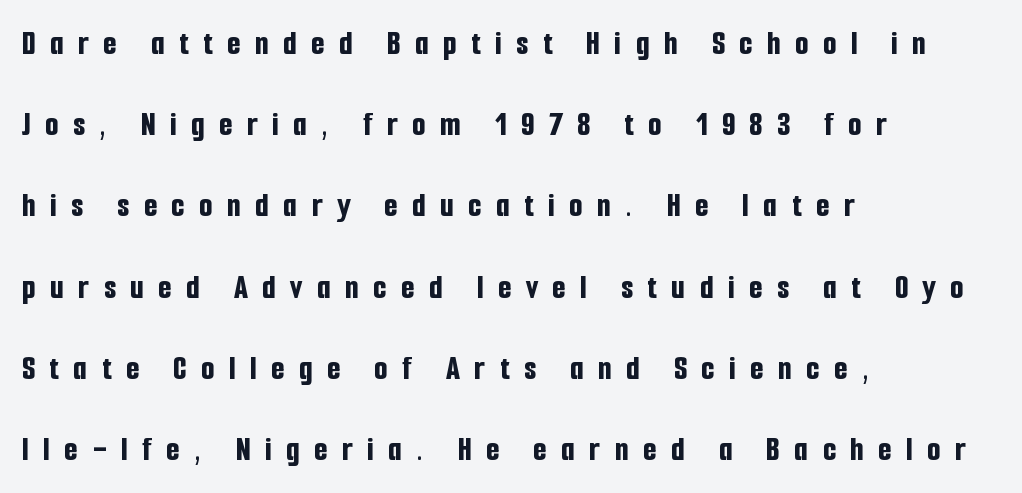
This sample uses expanded letter spacing, leaving extra air between glyphs. Notice the wide empty band between every row — that's loose leading. Short and long lines alike share a common starting point at left. Serifs: no, the terminals of the letterforms are clean.
